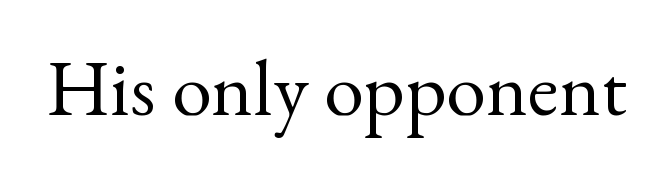
Q: Is the text bold? A: No.
Q: Is the text italic (slanted)? A: No, it is upright.
Q: Is the typeface a serif or a sans-serif typeface? A: Serif.
Q: Is the text underlined? A: No.
Q: Is the spacing between letters normal or unusually wide? A: Normal.
Q: Width (condensed, normal, or wide)? A: Normal.
Q: x-height? A: Small.
Q: Monospaced? A: No.
